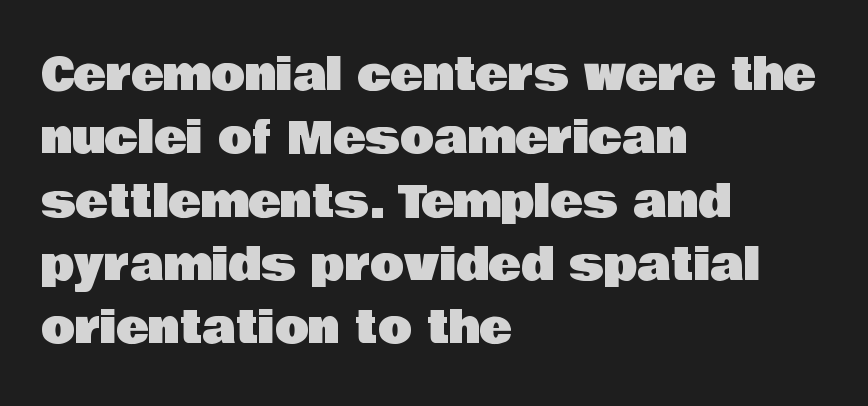
These lines were composed using upright roman letters. Descenders hang freely into open space. Caption: multi-line text, flush left, ragged right. Honestly, the row spacing looks completely unremarkable. Default kerning and tracking; the words read as compact shapes.
